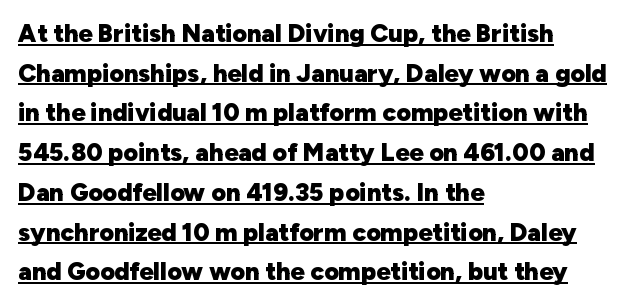
Default kerning and tracking; the words read as compact shapes. Each line of the rendering has a horizontal stroke beneath the glyphs. The leading is moderate, giving the passage an even texture. Every stem runs plumb, perpendicular to the baseline. Bold? Absolutely — the strokes are thick and heavy. Horizontal alignment here is leftward, the default for most running prose.
